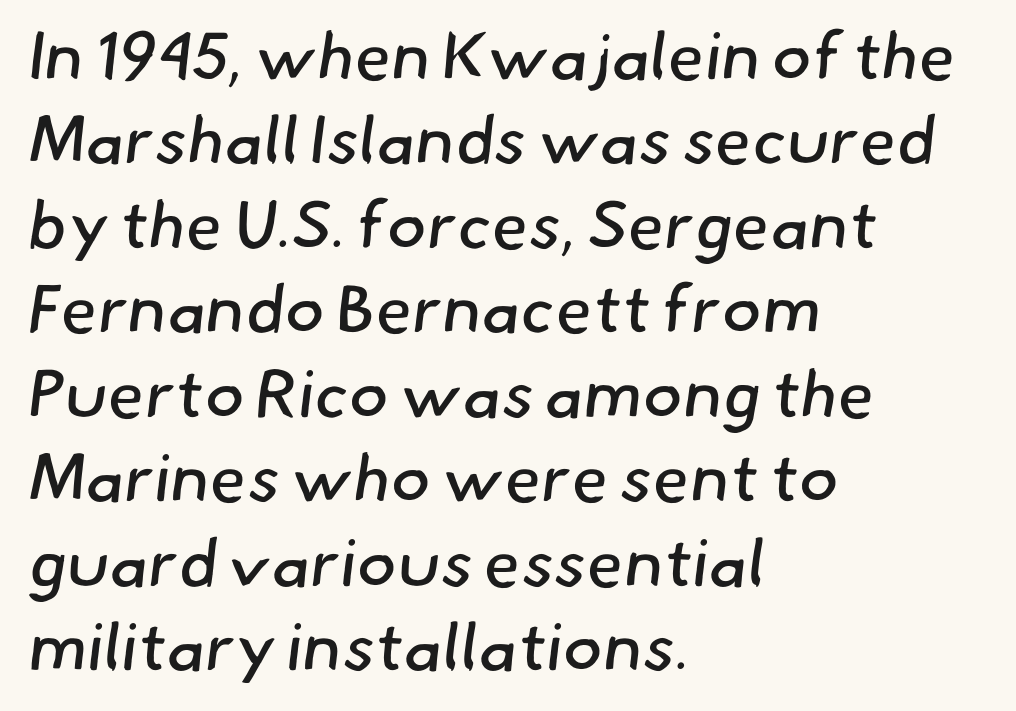
{"serif": "no", "bold": "no", "weight": "regular", "width": "normal", "stroke_contrast": "low", "x_height": "small", "monospaced": "no", "underline": "no", "align": "left", "line_spacing": "normal", "line_spacing_ratio": 1.26, "letter_spacing": "normal", "letter_spacing_em": 0.0, "glyph_px": 67}
